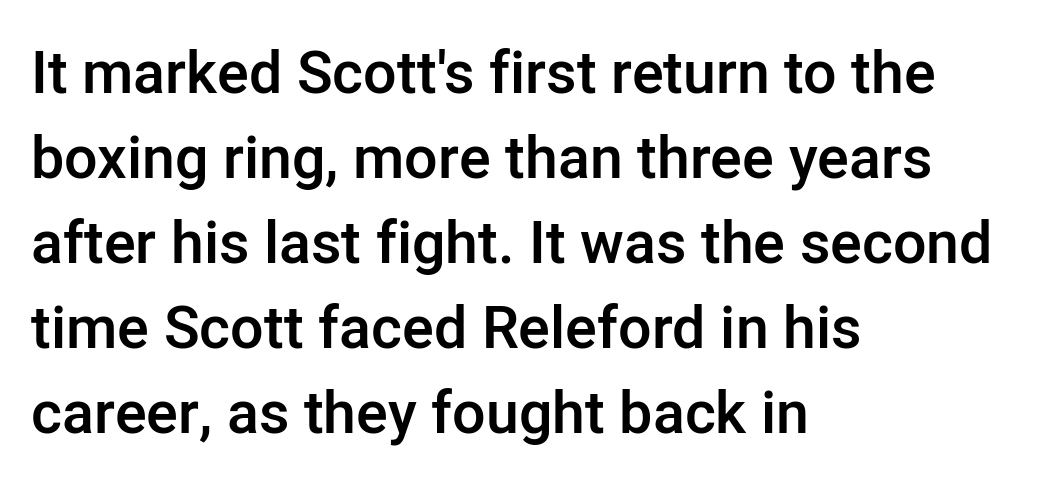
The image shows 59 px semibold sans-serif type, upright; set left-aligned, normal line spacing (1.44x), normal letter spacing, not underlined; low stroke contrast and a medium x-height.
